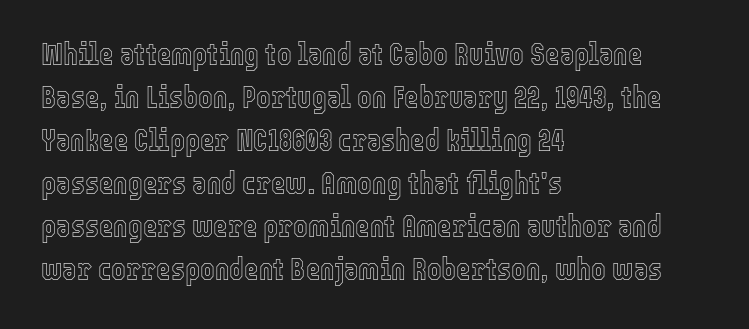
The image shows 31 px condensed type, upright; set left-aligned, normal line spacing (1.39x), normal letter spacing, not underlined; a medium x-height.
